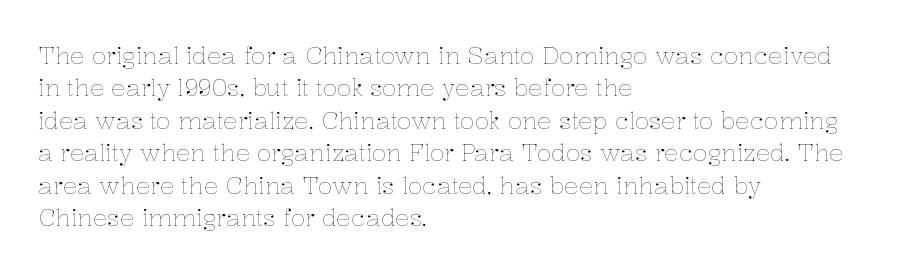
{"italic": "no", "bold": "no", "underline": "no", "align": "left", "line_spacing": "normal", "line_spacing_ratio": 1.35, "letter_spacing": "normal", "letter_spacing_em": 0.0, "glyph_px": 24}
